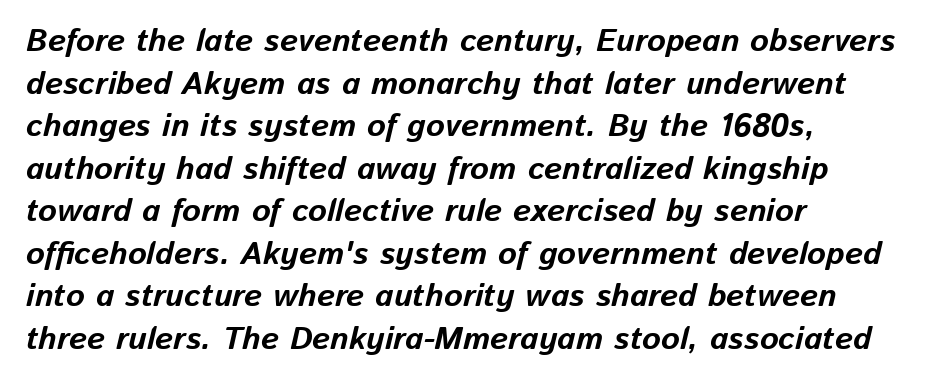
{"italic": "yes", "lean": "right", "slant_degrees": 13, "bold": "yes", "weight": "bold", "width": "normal", "stroke_contrast": "low", "x_height": "medium", "monospaced": "no", "underline": "no", "align": "left", "line_spacing": "normal", "line_spacing_ratio": 1.33, "letter_spacing": "normal", "letter_spacing_em": 0.0, "glyph_px": 32}
